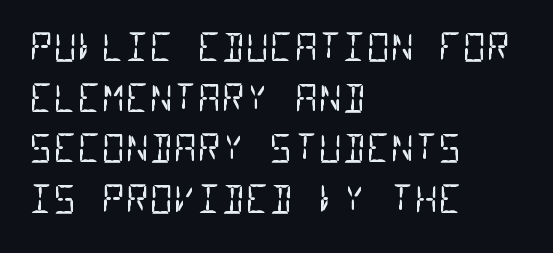
Standard letterfit; no display-style spreading of the glyphs. Vertical stems look standard width or narrower in stroke. Is there much room between lines? A standard amount, neither cramped nor airy. Here the designer chose a console-style face with uniform glyph widths. Anything drawn beneath the words? Only blank space. Look at the bottom of the vertical strokes: they stop flat, with no serifs.
